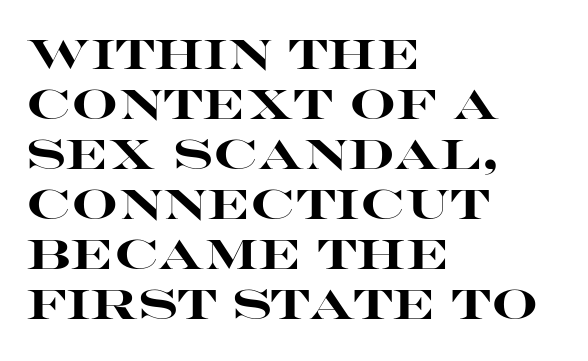
The image shows 41 px heavy, wide type, upright; set left-aligned, line spacing 1.22x, normal letter spacing, not underlined; high stroke contrast and a large x-height.
